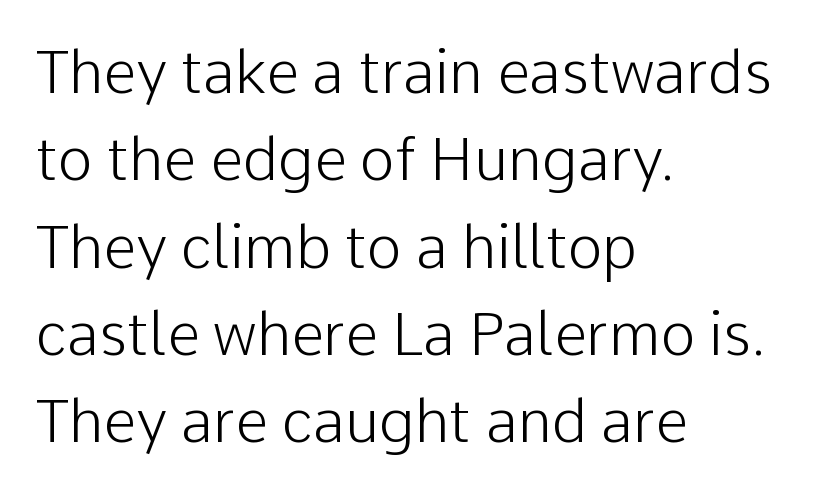
Stroke thickness stays within the range of a standard reading face or lighter. The leading is moderate, giving the passage an even texture. To sum up the face: it is a sans, with no serifs. If you drew a line through each stem, it would be perfectly vertical. Every row of glyphs begins at an identical x-position on the left.
